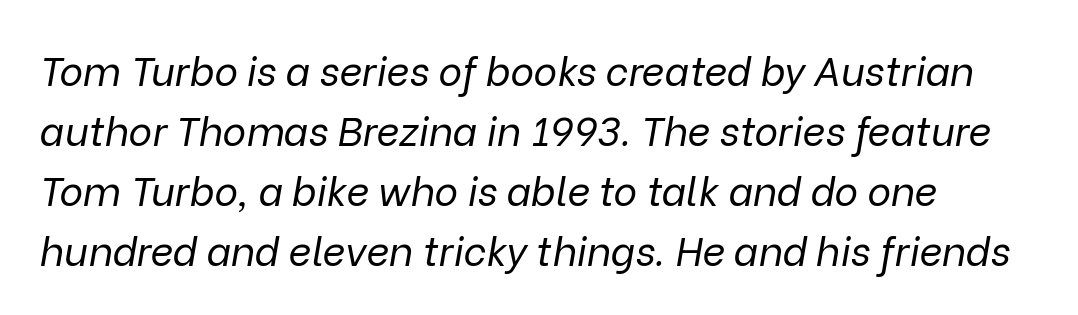
The image shows 40 px regular-weight type, italic (leaning right); set left-aligned, normal line spacing (1.5x), normal letter spacing, not underlined; low stroke contrast and a medium x-height.
